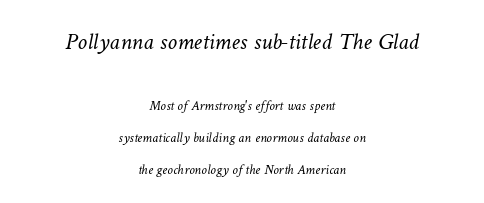
This sample uses plain, unmodified letter spacing. Underline: absent. Which of the two is more prominent by size? The first, at the top. Is there much room between lines? Yes — plenty of vertical air separates them.
